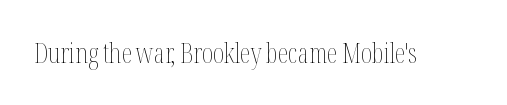
Has an underline been added? It has not. The type is set solid horizontally, with unmodified tracking. The characters are drawn with everyday or finer stroke widths. Every character sits straight up, as roman type does.
